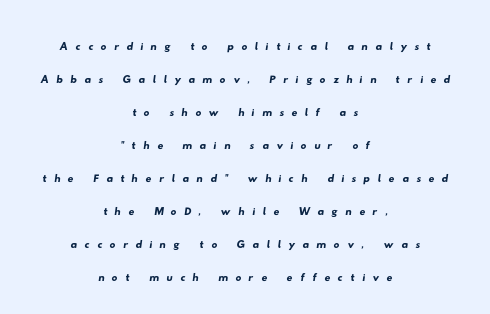
Q: Is the typeface a serif or a sans-serif typeface? A: Sans-serif.
Q: Is the text underlined? A: No.
Q: How is the paragraph aligned? A: Centered.
Q: Is the spacing between letters normal or unusually wide? A: Unusually wide.
Q: Is the spacing between lines tight, normal or loose? A: Tight.
Q: Width (condensed, normal, or wide)? A: Wide.
Q: Stroke contrast? A: Low.
Q: x-height? A: Small.
Q: Monospaced? A: No.
